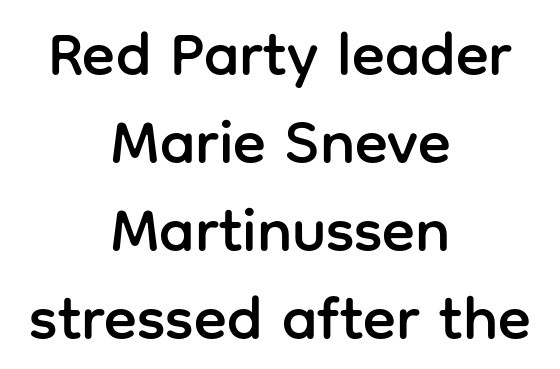
{"serif": "no", "italic": "no", "width": "normal", "stroke_contrast": "low", "x_height": "medium", "monospaced": "no", "underline": "no", "align": "center", "line_spacing": "normal", "line_spacing_ratio": 1.44, "letter_spacing": "normal", "letter_spacing_em": 0.0, "glyph_px": 61}
